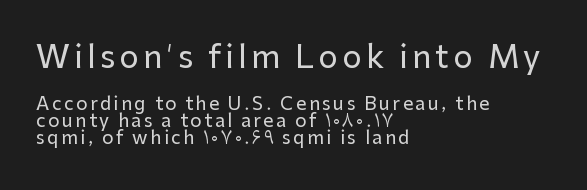
{"serif": "no", "italic": "no", "width": "normal", "stroke_contrast": "low", "x_height": "medium", "monospaced": "no", "underline": "no", "align": "left", "line_spacing": "tight", "line_spacing_ratio": 0.96, "larger_block": "first", "size_ratio": 1.72, "glyph_px": 31}
